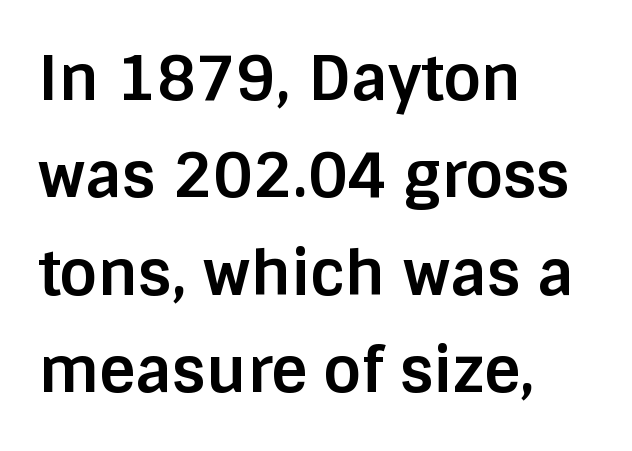
Q: Is the text bold? A: Yes.
Q: Is the text italic (slanted)? A: No, it is upright.
Q: Is the typeface a serif or a sans-serif typeface? A: Sans-serif.
Q: Is the text underlined? A: No.
Q: How is the paragraph aligned? A: Left-aligned.
Q: Is the spacing between letters normal or unusually wide? A: Normal.
Q: Is the spacing between lines tight, normal or loose? A: Normal.
Q: Width (condensed, normal, or wide)? A: Normal.
Q: Stroke contrast? A: Low.
Q: x-height? A: Large.
Q: Monospaced? A: No.
